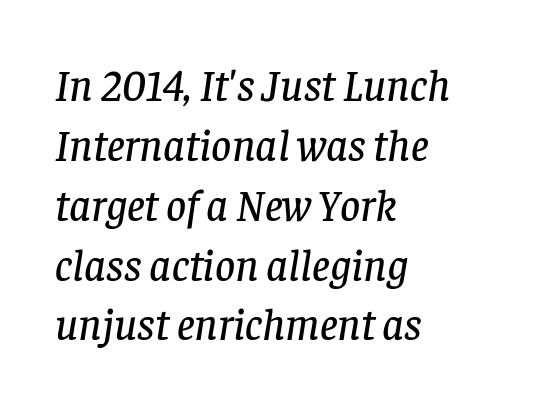
Q: Is the text italic (slanted)? A: Yes, it leans right by about 8 degrees.
Q: Is the typeface a serif or a sans-serif typeface? A: Serif.
Q: Is the text underlined? A: No.
Q: How is the paragraph aligned? A: Left-aligned.
Q: Is the spacing between letters normal or unusually wide? A: Normal.
Q: Is the spacing between lines tight, normal or loose? A: Normal.
Q: Width (condensed, normal, or wide)? A: Normal.
Q: Stroke contrast? A: Low.
Q: x-height? A: Large.
Q: Monospaced? A: No.
